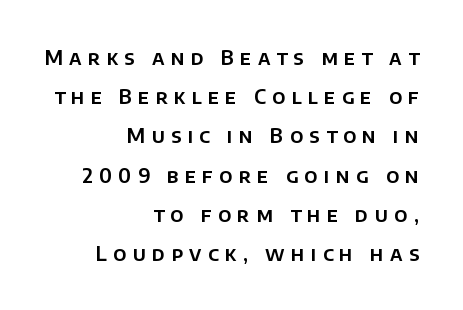
{"italic": "no", "underline": "no", "align": "right", "line_spacing": "loose", "line_spacing_ratio": 1.96, "letter_spacing": "wide", "letter_spacing_em": 0.31, "glyph_px": 20}
